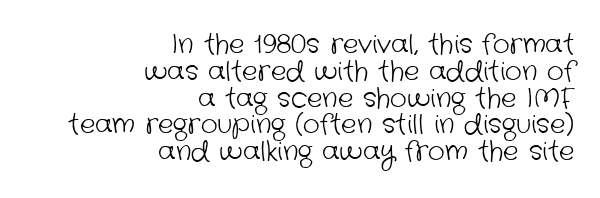
Q: Is the text bold? A: No.
Q: Is the text underlined? A: No.
Q: How is the paragraph aligned? A: Right-aligned.
Q: Is the spacing between letters normal or unusually wide? A: Normal.
Q: Is the spacing between lines tight, normal or loose? A: Tight.
